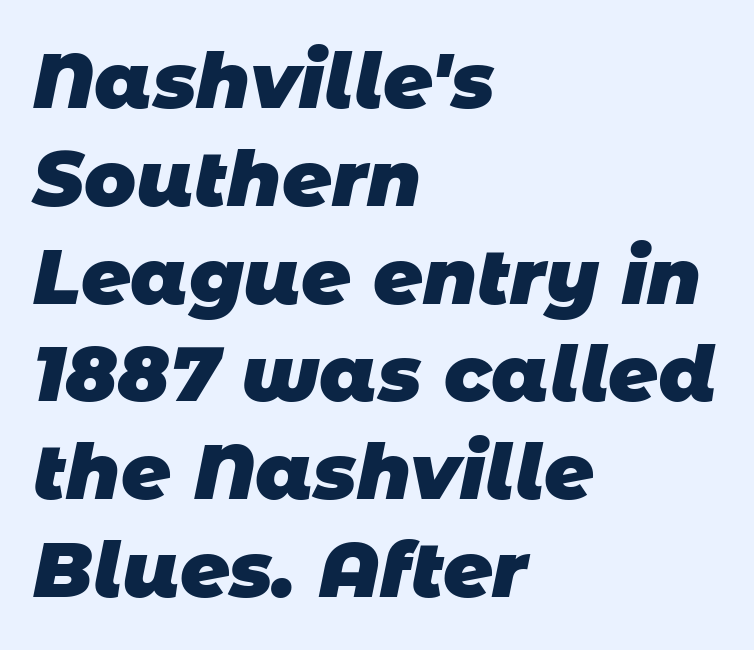
Q: Is the text bold? A: Yes.
Q: Is the typeface a serif or a sans-serif typeface? A: Sans-serif.
Q: Is the text underlined? A: No.
Q: How is the paragraph aligned? A: Left-aligned.
Q: Is the spacing between letters normal or unusually wide? A: Normal.
Q: Is the spacing between lines tight, normal or loose? A: Normal.
Q: Width (condensed, normal, or wide)? A: Normal.
Q: Stroke contrast? A: Low.
Q: x-height? A: Large.
Q: Monospaced? A: No.
